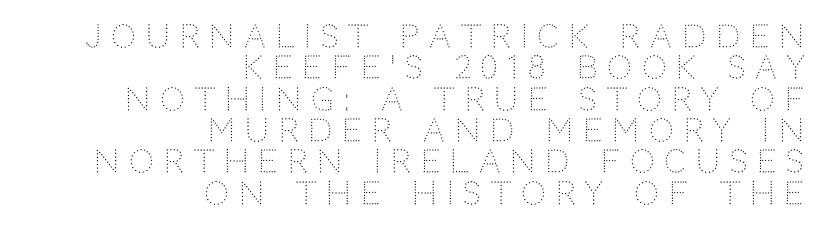
Q: Is the text bold? A: No.
Q: Is the text italic (slanted)? A: No, it is upright.
Q: Is the typeface a serif or a sans-serif typeface? A: Sans-serif.
Q: Is the text underlined? A: No.
Q: How is the paragraph aligned? A: Right-aligned.
Q: Is the spacing between letters normal or unusually wide? A: Unusually wide.
Q: Is the spacing between lines tight, normal or loose? A: Tight.
Q: Width (condensed, normal, or wide)? A: Normal.
Q: Stroke contrast? A: Low.
Q: x-height? A: Large.
Q: Monospaced? A: No.
